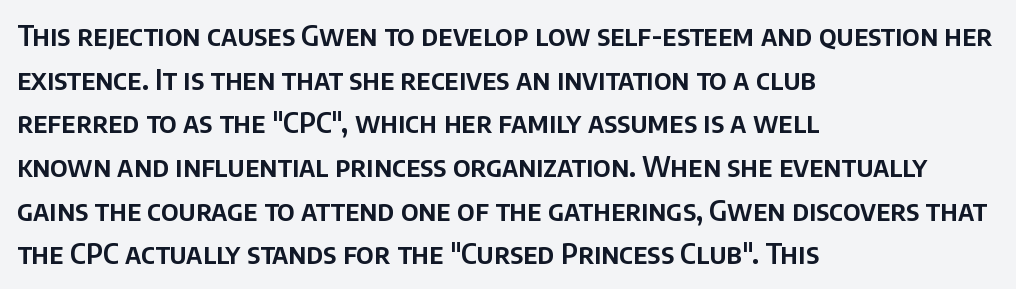
What stands out about the letter spacing? Nothing — it is the standard amount. Quick note: not italic, upright. Examine the stroke ends and you'll find no serifs. Proportional: the letters do not fall into vertical columns. Compared with a centered layout, this one pins lines to the left instead.
